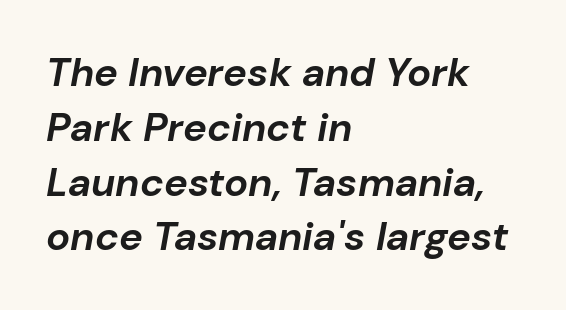
{"italic": "yes", "lean": "right", "slant_degrees": 10, "bold": "yes", "weight": "bold", "width": "normal", "stroke_contrast": "low", "x_height": "medium", "monospaced": "no", "underline": "no", "align": "left", "line_spacing": "normal", "line_spacing_ratio": 1.37, "letter_spacing": "normal", "letter_spacing_em": 0.0, "glyph_px": 40}
